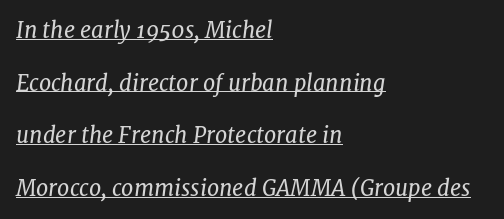
A typesetter would call this zero additional tracking. Italic? Definitely — the glyphs are oblique. Reading down the block, your eye returns to a fixed left position each line. Each new line begins a long way beneath the previous one.
